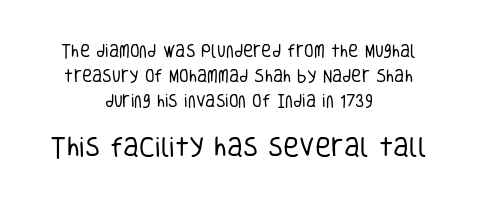
Q: Is the text bold? A: No.
Q: Is the text italic (slanted)? A: No, it is upright.
Q: Is the text underlined? A: No.
Q: How is the paragraph aligned? A: Centered.
Q: Is the spacing between letters normal or unusually wide? A: Normal.
Q: Which block of text is set in a larger size, the first (top) or the second (bottom)? A: The second (bottom) one.
